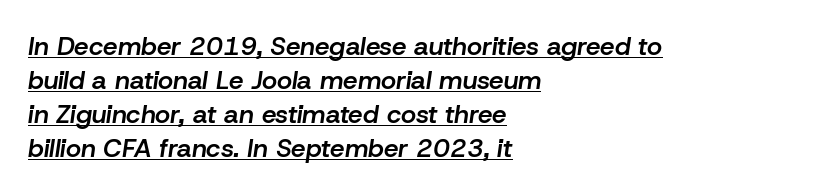
Does a line run under the words? Yes, clearly. Emphasis-style slanted type is in use. A fair bit of extra ink — the face is semibold, not bold. Compared with typical paragraphs, the rows here are spaced about the same.
